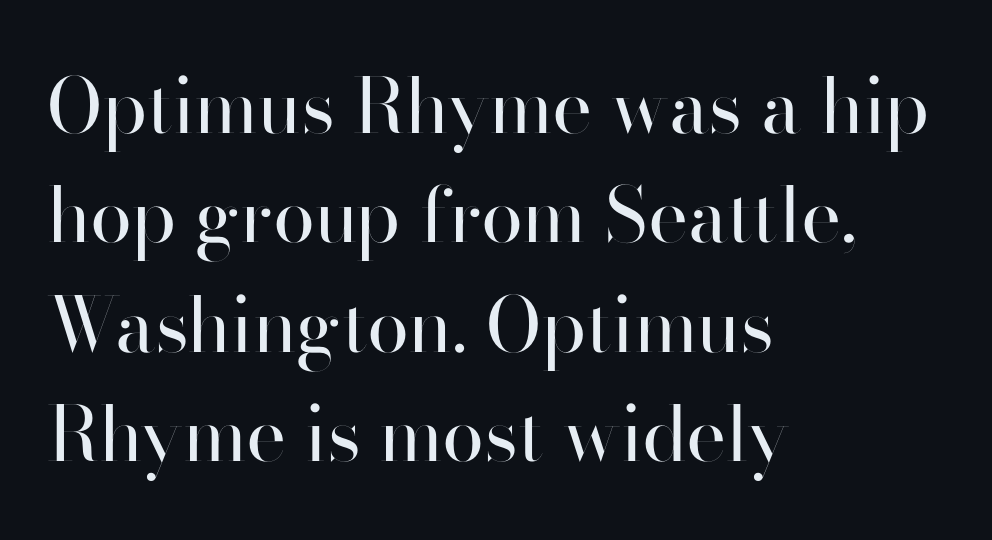
The image shows 76 px regular-weight sans-serif type, upright; set left-aligned, normal line spacing (1.44x), normal letter spacing, not underlined; high stroke contrast and a small x-height.
